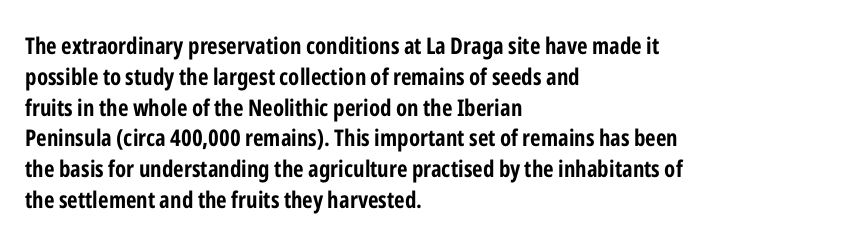
Q: Is the text bold? A: Yes.
Q: Is the text italic (slanted)? A: No, it is upright.
Q: Is the text underlined? A: No.
Q: How is the paragraph aligned? A: Left-aligned.
Q: Is the spacing between letters normal or unusually wide? A: Normal.
Q: Is the spacing between lines tight, normal or loose? A: Normal.
